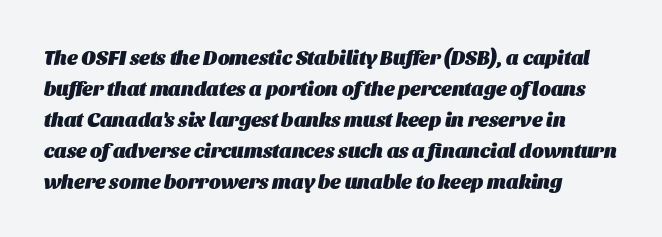
Q: Is the text bold? A: Yes.
Q: Is the text italic (slanted)? A: Yes, it leans right by about 11 degrees.
Q: Is the text underlined? A: No.
Q: Is the spacing between letters normal or unusually wide? A: Normal.
Q: Is the spacing between lines tight, normal or loose? A: Normal.
